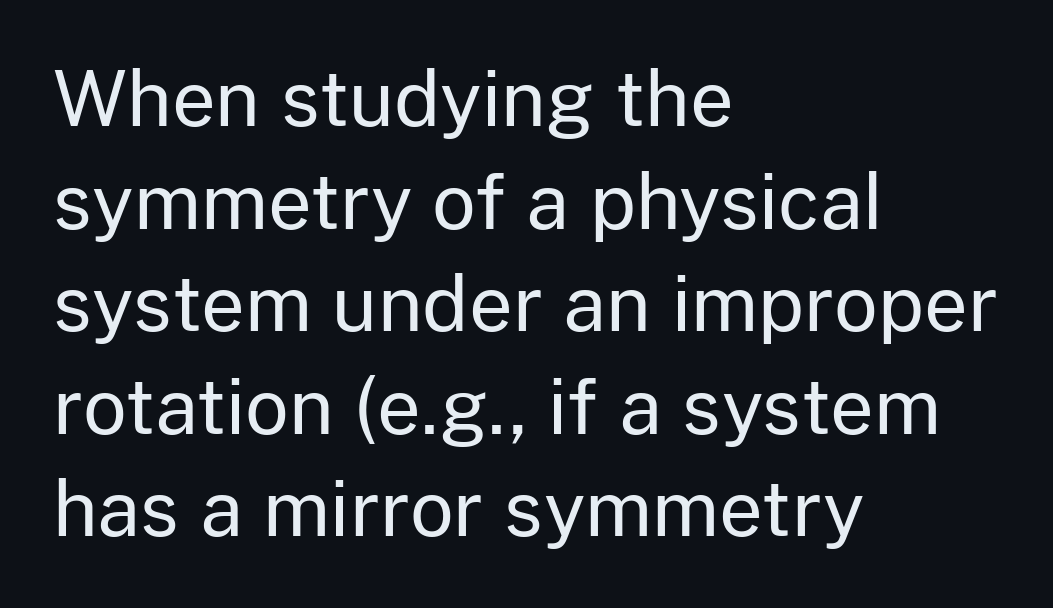
The type is set solid horizontally, with unmodified tracking. Compared with a centered layout, this one pins lines to the left instead. Each letter's strokes conclude bluntly, with no projecting serifs. Stroke mass is kept to a normal reading level or below. Quick note: not italic, upright.
